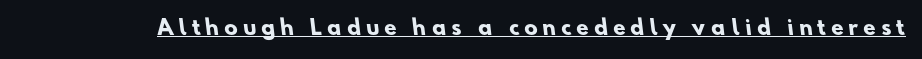
{"bold": "yes", "underline": "yes", "letter_spacing": "wide", "letter_spacing_em": 0.27, "glyph_px": 20}
